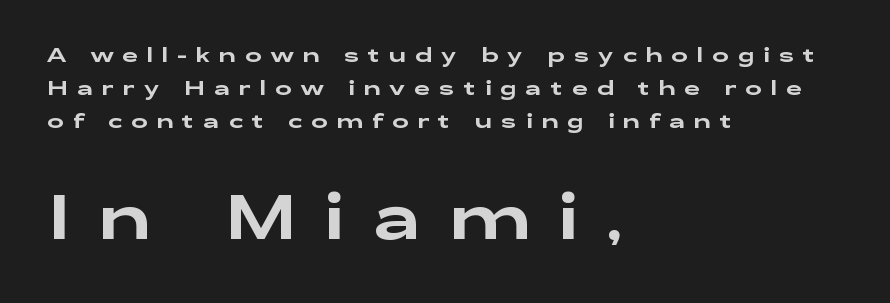
{"serif": "no", "italic": "no", "width": "wide", "stroke_contrast": "low", "x_height": "medium", "monospaced": "no", "underline": "no", "align": "left", "line_spacing": "normal", "line_spacing_ratio": 1.64, "letter_spacing": "wide", "letter_spacing_em": 0.45, "larger_block": "second", "size_ratio": 3.05, "glyph_px": 61}
